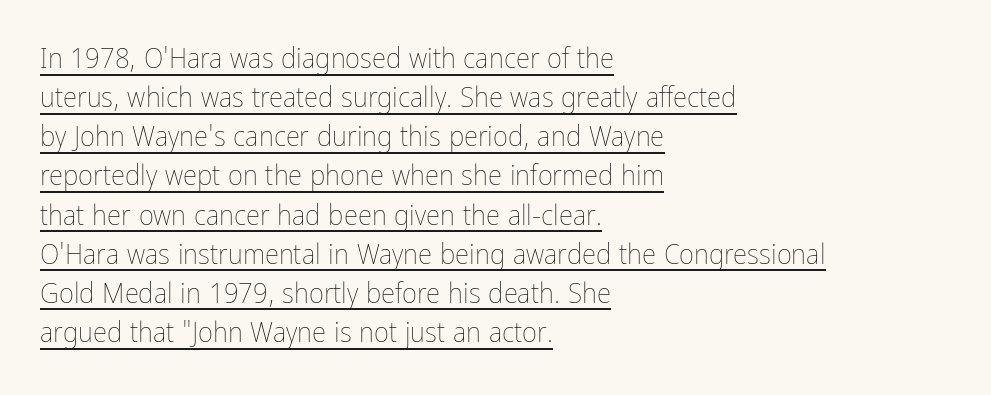
The image shows 29 px thin, condensed type, upright; set left-aligned, normal line spacing (1.35x), normal letter spacing, underlined; low stroke contrast and a medium x-height.
